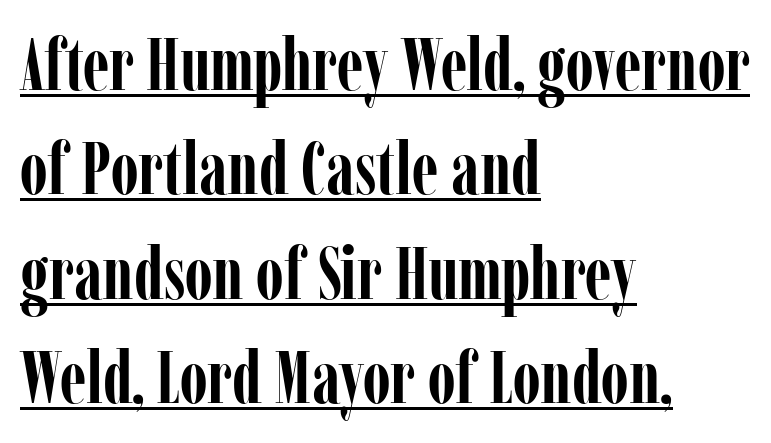
The image shows 73 px semibold, condensed serif type, upright; set left-aligned, normal line spacing (1.43x), normal letter spacing, underlined; low stroke contrast and a medium x-height.
